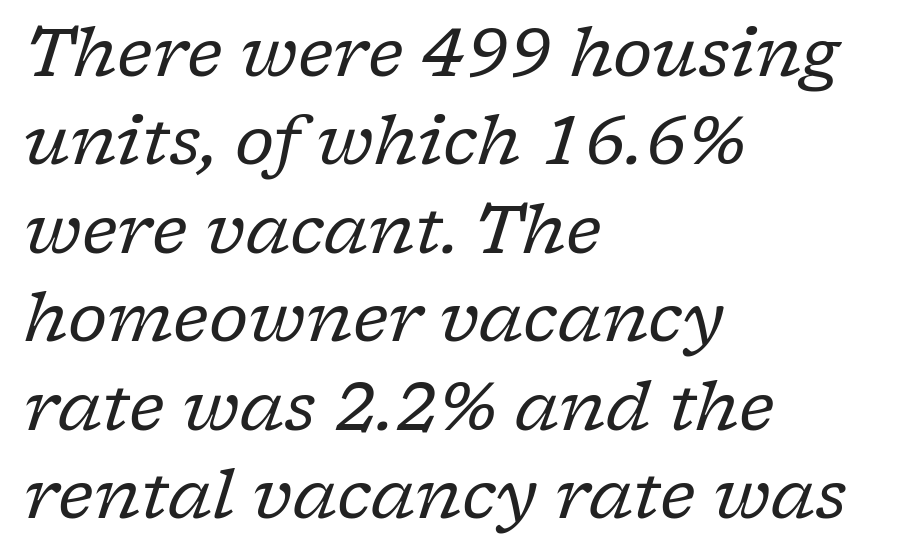
Q: Is the text bold? A: No.
Q: Is the text italic (slanted)? A: Yes, it leans right by about 17 degrees.
Q: Is the typeface a serif or a sans-serif typeface? A: Serif.
Q: Is the text underlined? A: No.
Q: How is the paragraph aligned? A: Left-aligned.
Q: Is the spacing between letters normal or unusually wide? A: Normal.
Q: Is the spacing between lines tight, normal or loose? A: Normal.
Q: Width (condensed, normal, or wide)? A: Normal.
Q: Stroke contrast? A: Low.
Q: x-height? A: Medium.
Q: Monospaced? A: No.
